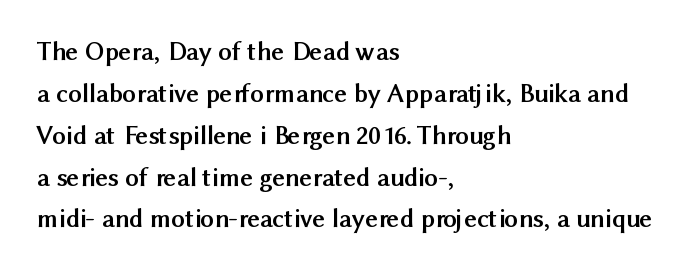
The image shows 27 px bold type, upright; set left-aligned, normal line spacing (1.55x), normal letter spacing, not underlined.
